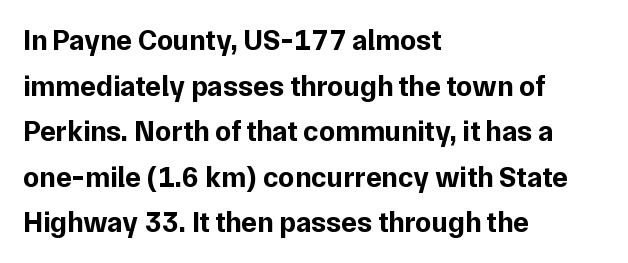
Just letters on the line, the space beneath them empty. Heavy-handed strokes throughout: this text is bold. The rendering keeps characters at their native spacing. The face used here is proportionally spaced, like ordinary book or web type. Reading down the column, the eye jumps a familiar distance to each next line. Line starts are locked; line ends wander.
